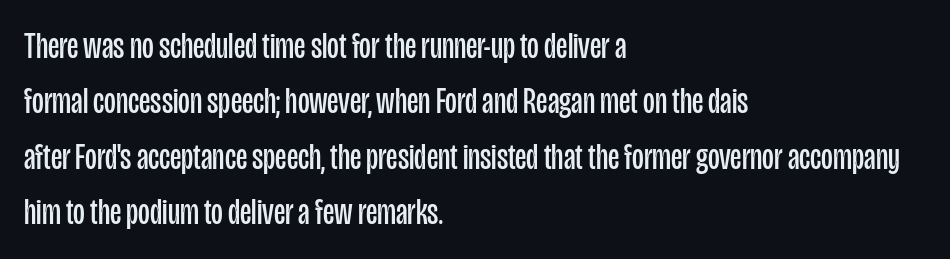
Q: Is the text bold? A: No.
Q: Is the text italic (slanted)? A: No, it is upright.
Q: Is the typeface a serif or a sans-serif typeface? A: Sans-serif.
Q: Is the text underlined? A: No.
Q: How is the paragraph aligned? A: Left-aligned.
Q: Is the spacing between letters normal or unusually wide? A: Normal.
Q: Is the spacing between lines tight, normal or loose? A: Normal.
Q: Width (condensed, normal, or wide)? A: Condensed.
Q: Stroke contrast? A: Low.
Q: x-height? A: Large.
Q: Monospaced? A: No.
